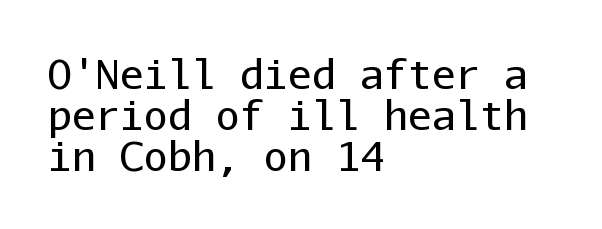
The image shows 40 px regular-weight sans-serif type, upright, monospaced; set left-aligned, tight line spacing (1.03x), normal letter spacing, not underlined; low stroke contrast and a medium x-height.
